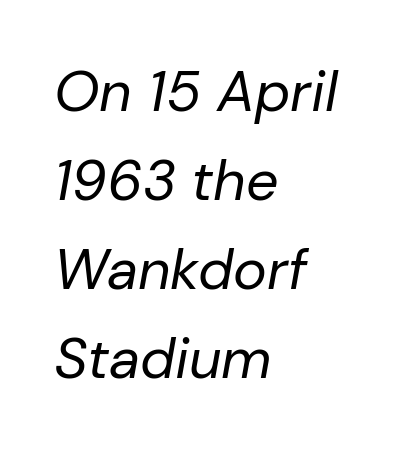
Q: Is the text bold? A: No.
Q: Is the text italic (slanted)? A: Yes, it leans right by about 10 degrees.
Q: Is the text underlined? A: No.
Q: How is the paragraph aligned? A: Left-aligned.
Q: Is the spacing between letters normal or unusually wide? A: Normal.
Q: Is the spacing between lines tight, normal or loose? A: Normal.
Q: Width (condensed, normal, or wide)? A: Normal.
Q: Stroke contrast? A: Low.
Q: x-height? A: Medium.
Q: Monospaced? A: No.
